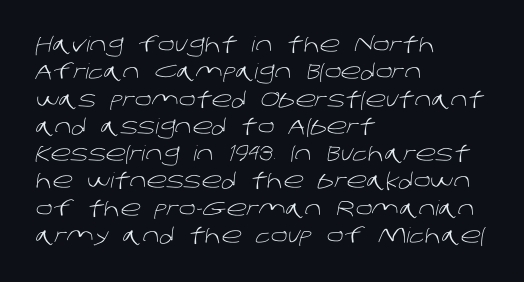
{"bold": "no", "underline": "no", "align": "left", "line_spacing": "normal", "line_spacing_ratio": 1.3, "letter_spacing": "normal", "letter_spacing_em": 0.0, "glyph_px": 21}
